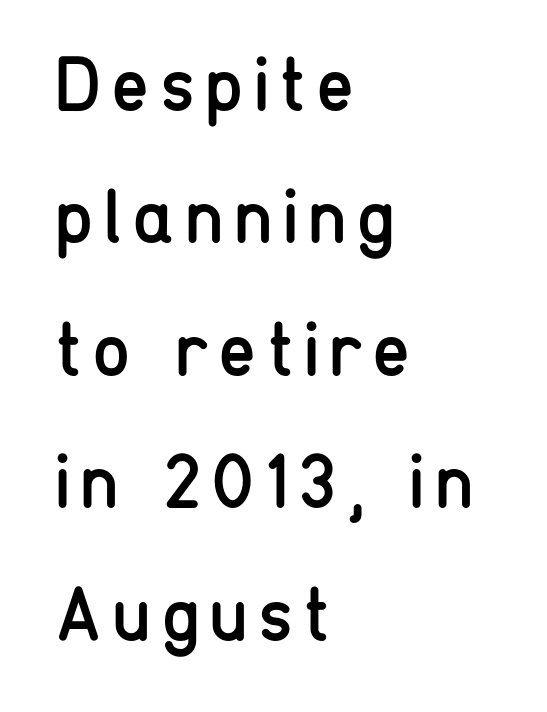
The image shows 77 px regular-weight, condensed sans-serif type, upright; set left-aligned, line spacing 1.72x, not underlined; low stroke contrast and a medium x-height.
